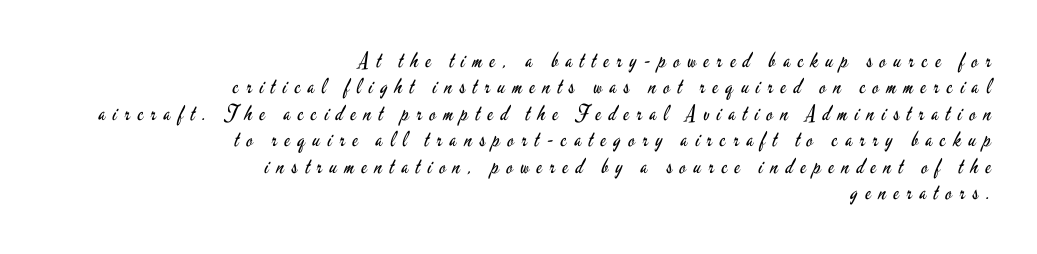
The compositor pushed each line to the right boundary. Regarding leading, the lines here are spaced in the standard way. Clear beneath every line of the passage. The letterforms stand isolated, each surrounded by extra space. The weight tops out at a normal text grade.
